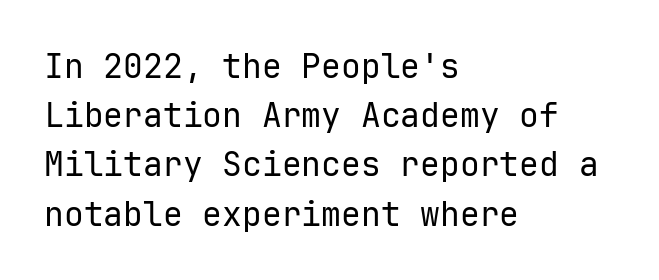
Q: Is the text bold? A: No.
Q: Is the text italic (slanted)? A: No, it is upright.
Q: Is the typeface a serif or a sans-serif typeface? A: Sans-serif.
Q: Is the text underlined? A: No.
Q: How is the paragraph aligned? A: Left-aligned.
Q: Is the spacing between letters normal or unusually wide? A: Normal.
Q: Is the spacing between lines tight, normal or loose? A: Normal.
Q: Width (condensed, normal, or wide)? A: Normal.
Q: Stroke contrast? A: Low.
Q: x-height? A: Medium.
Q: Monospaced? A: Yes.
